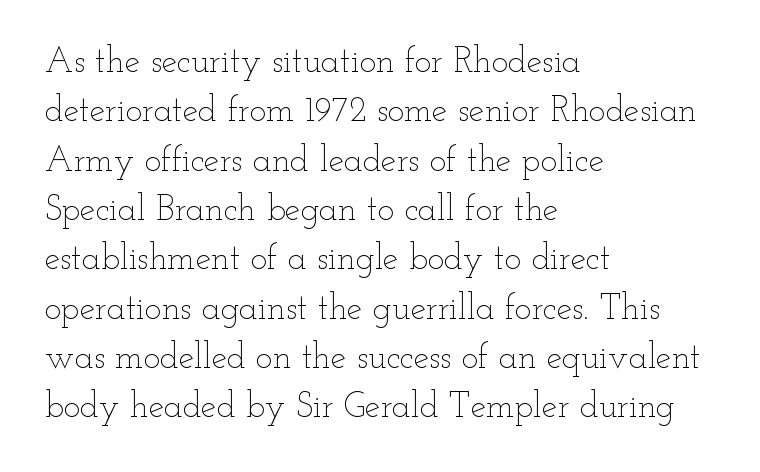
Q: Is the text bold? A: No.
Q: Is the text italic (slanted)? A: No, it is upright.
Q: Is the text underlined? A: No.
Q: How is the paragraph aligned? A: Left-aligned.
Q: Is the spacing between letters normal or unusually wide? A: Normal.
Q: Is the spacing between lines tight, normal or loose? A: Normal.
Q: Width (condensed, normal, or wide)? A: Wide.
Q: Stroke contrast? A: Low.
Q: x-height? A: Small.
Q: Monospaced? A: No.
